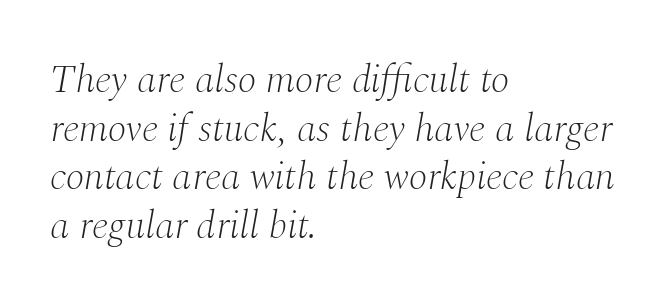
Slanted lettering throughout. This rendering uses left alignment, leaving the right contour irregular. The rendering keeps characters at their native spacing. A normal amount of white space separates one row of letters from the next. Nobody drew a line under any word here.
